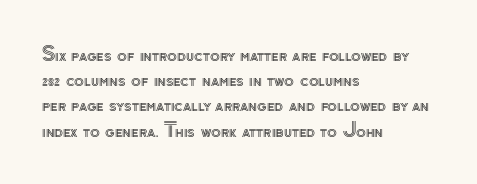
Q: Is the text italic (slanted)? A: No, it is upright.
Q: Is the text underlined? A: No.
Q: How is the paragraph aligned? A: Left-aligned.
Q: Is the spacing between letters normal or unusually wide? A: Normal.
Q: Is the spacing between lines tight, normal or loose? A: Normal.
